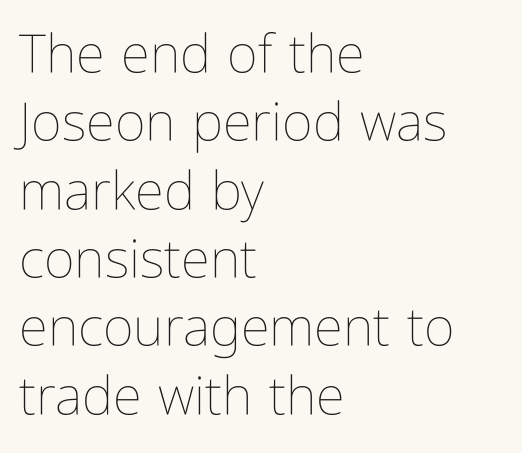
The lettering holds an erect, upright posture throughout. Only glyphs here, with clear space below each row. These lines are set flush left with a ragged right edge. Stroke mass is kept to a normal reading level or below. Interline gaps are of average width in this sample. Is the letter spacing exaggerated? No — it looks like the ordinary default.
